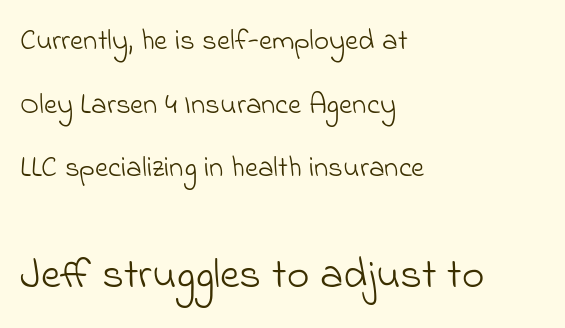
Stems here are at most as thick as an everyday book face. The space beneath each line is pristine and unruled. You get the small type first, then a jump to larger type. This sample is left-justified, so line endings fall wherever the words run out.
